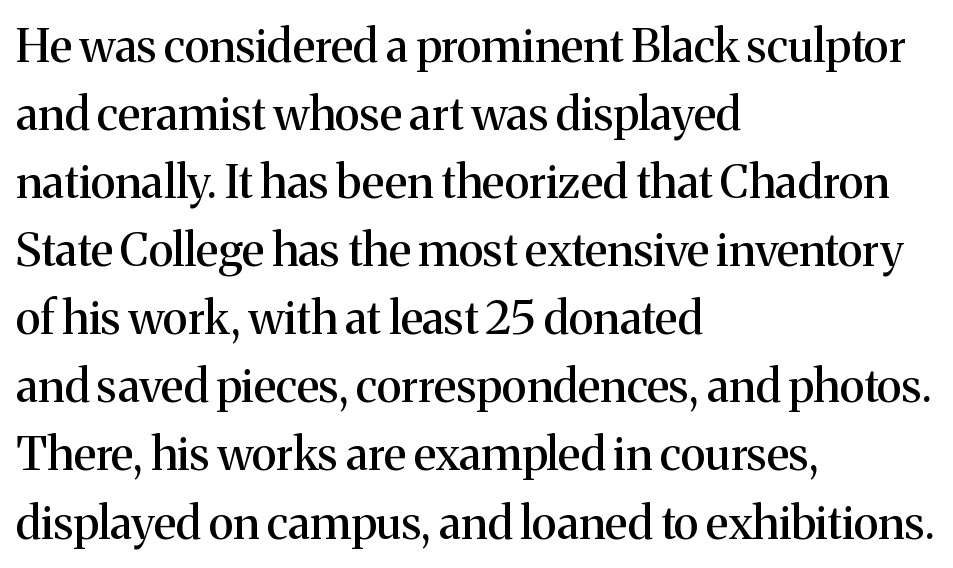
{"serif": "yes", "italic": "no", "width": "normal", "stroke_contrast": "medium", "x_height": "medium", "monospaced": "no", "underline": "no", "align": "left", "line_spacing": "normal", "line_spacing_ratio": 1.48, "letter_spacing": "normal", "letter_spacing_em": 0.0, "glyph_px": 46}
